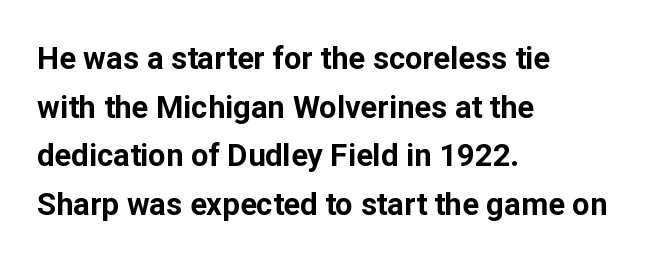
Q: Is the text bold? A: Yes.
Q: Is the text italic (slanted)? A: No, it is upright.
Q: Is the typeface a serif or a sans-serif typeface? A: Sans-serif.
Q: Is the text underlined? A: No.
Q: How is the paragraph aligned? A: Left-aligned.
Q: Is the spacing between letters normal or unusually wide? A: Normal.
Q: Is the spacing between lines tight, normal or loose? A: Normal.
Q: Width (condensed, normal, or wide)? A: Normal.
Q: Stroke contrast? A: Low.
Q: x-height? A: Medium.
Q: Monospaced? A: No.
